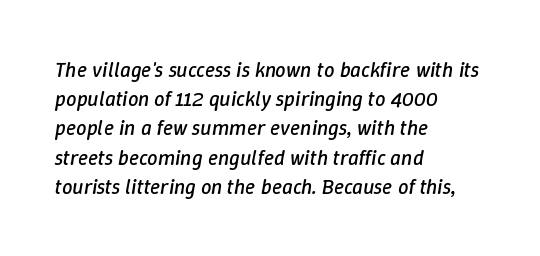
{"italic": "yes", "lean": "right", "slant_degrees": 9, "bold": "no", "underline": "no", "align": "left", "line_spacing": "normal", "line_spacing_ratio": 1.39, "letter_spacing": "normal", "letter_spacing_em": 0.0, "glyph_px": 21}
